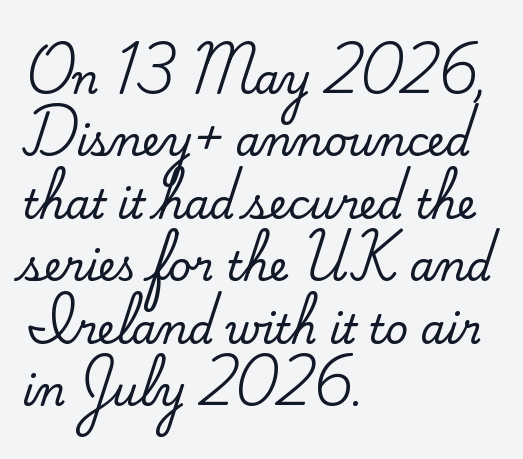
Font category for this specimen: serif. Does the copy run flush right? No — it runs flush left. Here the designer chose a conventional face with non-uniform glyph widths. The horizontal fit of the characters is conventional and even. Quick note: underline off.
